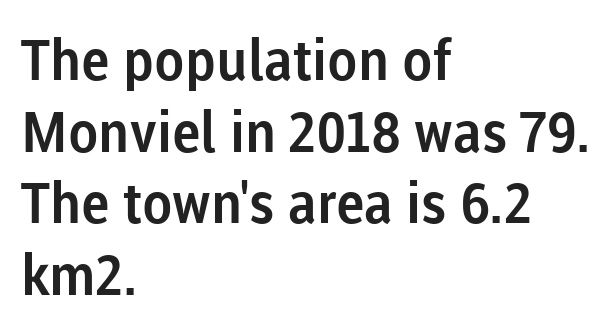
{"serif": "no", "italic": "no", "width": "normal", "stroke_contrast": "low", "x_height": "medium", "monospaced": "no", "underline": "no", "align": "left", "line_spacing": "normal", "line_spacing_ratio": 1.28, "letter_spacing": "normal", "letter_spacing_em": 0.0, "glyph_px": 56}
